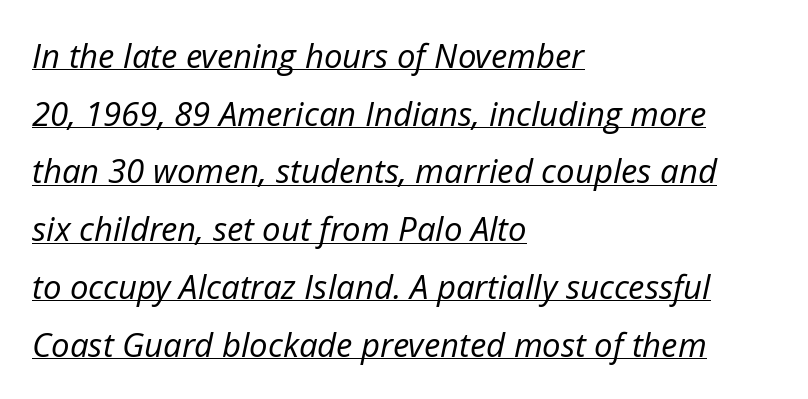
{"italic": "yes", "lean": "right", "slant_degrees": 12, "bold": "no", "weight": "regular", "width": "normal", "stroke_contrast": "low", "x_height": "medium", "monospaced": "no", "underline": "yes", "align": "left", "line_spacing_ratio": 1.75, "letter_spacing": "normal", "letter_spacing_em": 0.0, "glyph_px": 33}
